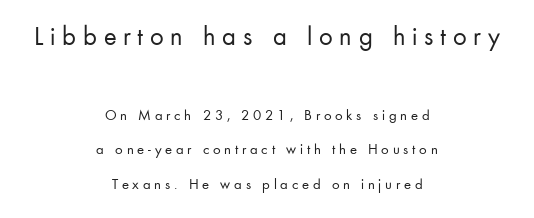
Is the type heavy? It reads as light-to-regular instead. Unlike italic type, these characters show no tilt at all. Descenders are the only things crossing below the line. Display-style spreading of the glyphs; the letterfit is very open. Caption: multi-line text, centered on the measure. The initial chunk of copy outweighs the following chunk in type size.
